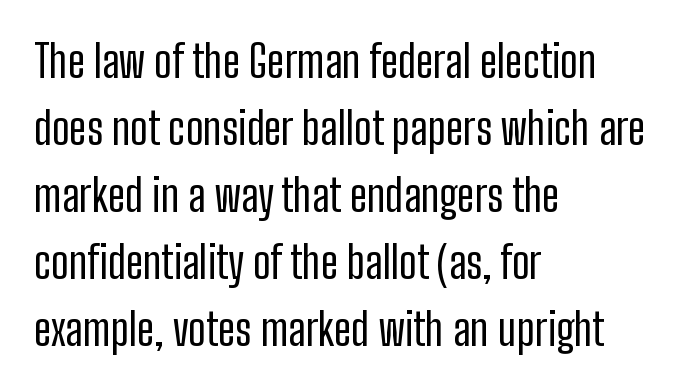
The image shows 44 px regular-weight, condensed sans-serif type, upright; set left-aligned, normal line spacing (1.52x), normal letter spacing, not underlined; low stroke contrast and a medium x-height.
